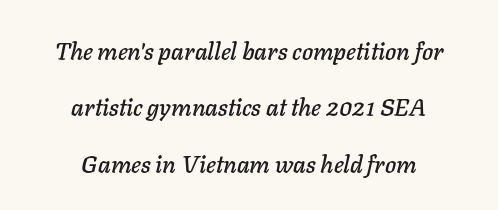
Where is the straight margin? There isn't one; the lines are centered. How would I describe the line gaps? Wide and relaxed. A typesetter would call this zero additional tracking. Anything drawn beneath the words? Only blank space. Looking at the ascenders, they clearly lean.
